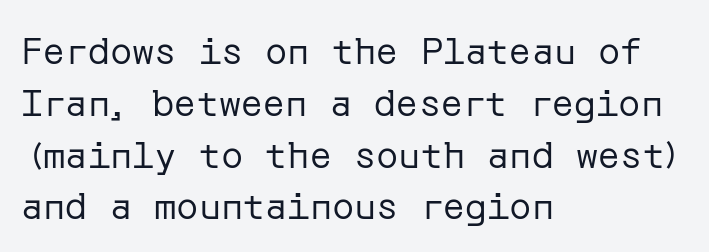
The image shows 37 px regular-weight sans-serif type, upright; set left-aligned, normal line spacing (1.4x), normal letter spacing, not underlined; low stroke contrast and a medium x-height.
